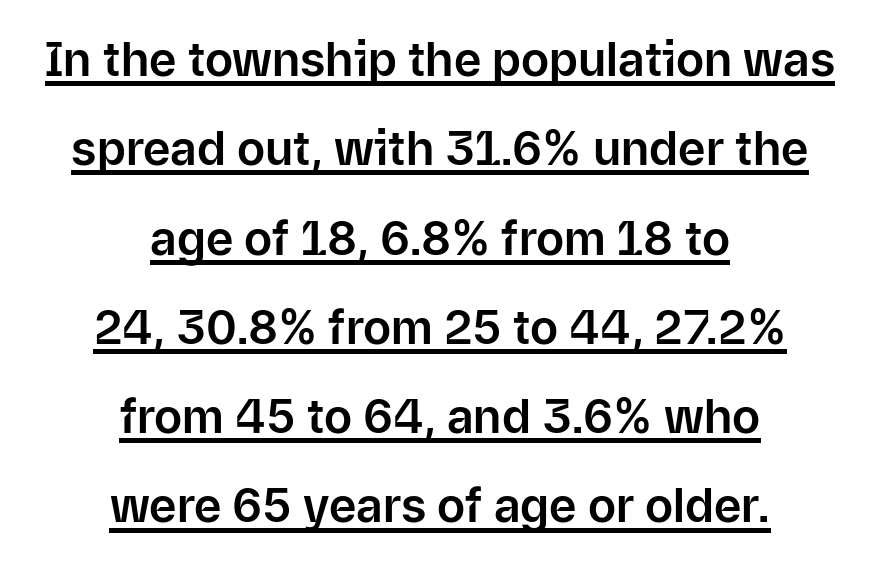
{"serif": "no", "italic": "no", "width": "normal", "stroke_contrast": "low", "x_height": "medium", "monospaced": "no", "underline": "yes", "align": "center", "line_spacing": "loose", "line_spacing_ratio": 1.9, "letter_spacing": "normal", "letter_spacing_em": 0.0, "glyph_px": 47}
